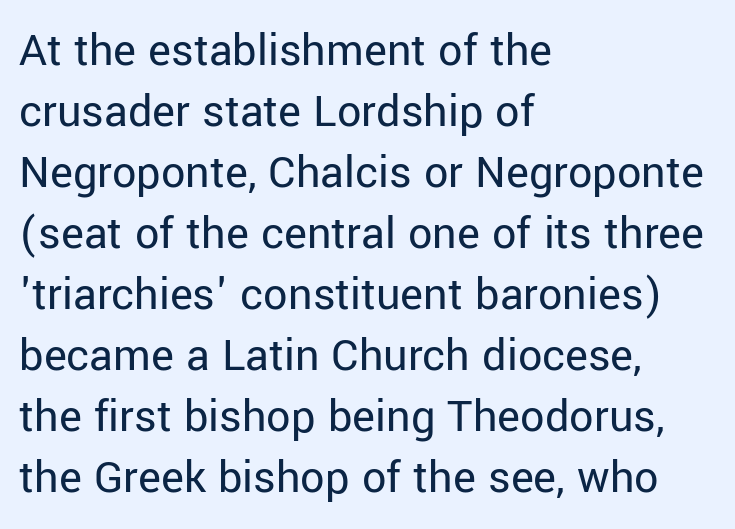
Q: Is the text bold? A: No.
Q: Is the text italic (slanted)? A: No, it is upright.
Q: Is the typeface a serif or a sans-serif typeface? A: Sans-serif.
Q: Is the text underlined? A: No.
Q: How is the paragraph aligned? A: Left-aligned.
Q: Is the spacing between letters normal or unusually wide? A: Normal.
Q: Is the spacing between lines tight, normal or loose? A: Normal.
Q: Width (condensed, normal, or wide)? A: Normal.
Q: Stroke contrast? A: Low.
Q: x-height? A: Medium.
Q: Monospaced? A: No.
